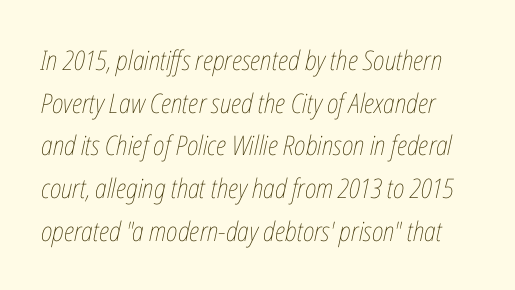
{"italic": "yes", "lean": "right", "slant_degrees": 12, "bold": "no", "underline": "no", "line_spacing": "normal", "line_spacing_ratio": 1.58, "letter_spacing": "normal", "letter_spacing_em": 0.0, "glyph_px": 27}
